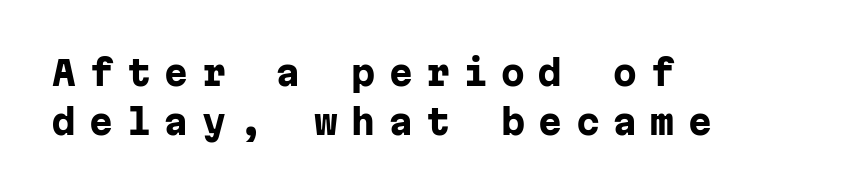
{"serif": "no", "italic": "no", "bold": "yes", "weight": "heavy", "width": "normal", "stroke_contrast": "low", "x_height": "medium", "monospaced": "yes", "underline": "no", "align": "left", "line_spacing": "normal", "line_spacing_ratio": 1.43, "letter_spacing": "wide", "letter_spacing_em": 0.4, "glyph_px": 34}
